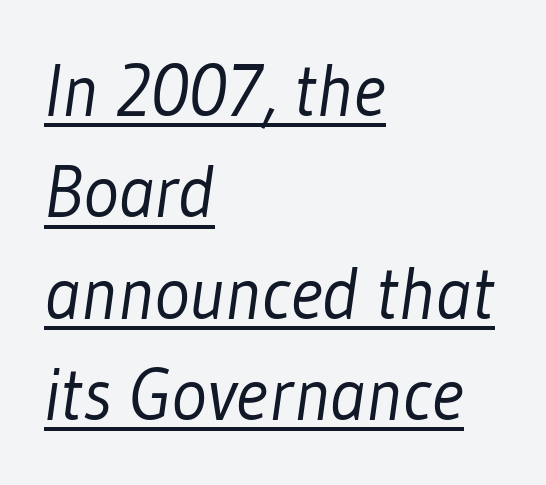
Q: Is the text bold? A: No.
Q: Is the typeface a serif or a sans-serif typeface? A: Sans-serif.
Q: Is the text underlined? A: Yes.
Q: How is the paragraph aligned? A: Left-aligned.
Q: Is the spacing between letters normal or unusually wide? A: Normal.
Q: Is the spacing between lines tight, normal or loose? A: Normal.
Q: Width (condensed, normal, or wide)? A: Condensed.
Q: Stroke contrast? A: Low.
Q: x-height? A: Medium.
Q: Monospaced? A: No.
